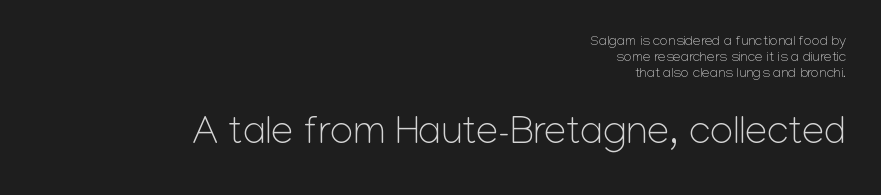
{"serif": "no", "italic": "no", "bold": "no", "weight": "light", "width": "normal", "stroke_contrast": "low", "x_height": "medium", "monospaced": "no", "underline": "no", "align": "right", "line_spacing": "tight", "line_spacing_ratio": 1.15, "letter_spacing": "normal", "letter_spacing_em": 0.0, "larger_block": "second", "size_ratio": 2.86, "glyph_px": 40}
